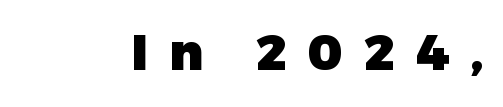
The image shows 50 px heavy sans-serif type, upright; set unusually wide letter spacing (+0.42 em), not underlined; low stroke contrast and a medium x-height.
